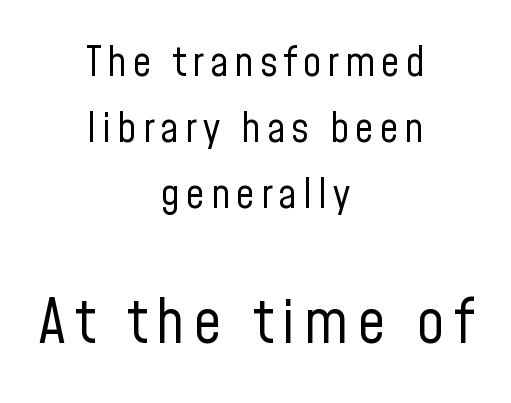
The image shows 61 px regular-weight, condensed sans-serif type, upright; set centered, normal line spacing (1.61x), not underlined; the second (bottom) block is 1.49x larger; low stroke contrast and a medium x-height.
